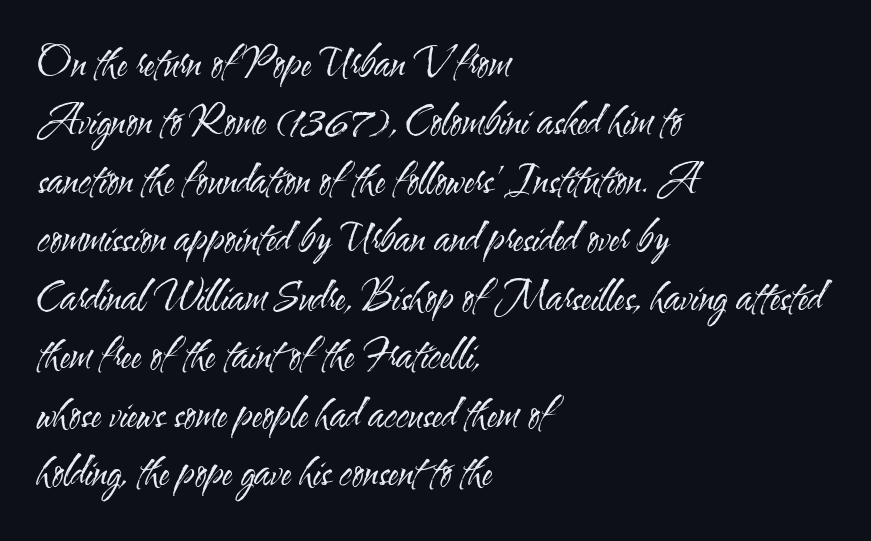
The rag falls on the right side of this text block. Whoever set this chose a conventional vertical rhythm. Observe the absence of serifs on each vertical stroke in this sample.
